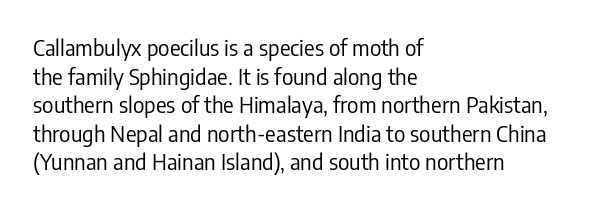
{"italic": "no", "bold": "no", "underline": "no", "align": "left", "line_spacing": "normal", "line_spacing_ratio": 1.3, "letter_spacing": "normal", "letter_spacing_em": 0.0, "glyph_px": 22}
